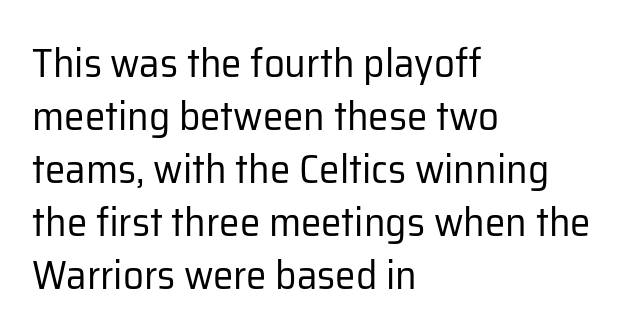
The image shows 41 px regular-weight sans-serif type, upright; set left-aligned, normal line spacing (1.29x), normal letter spacing, not underlined; low stroke contrast and a medium x-height.
